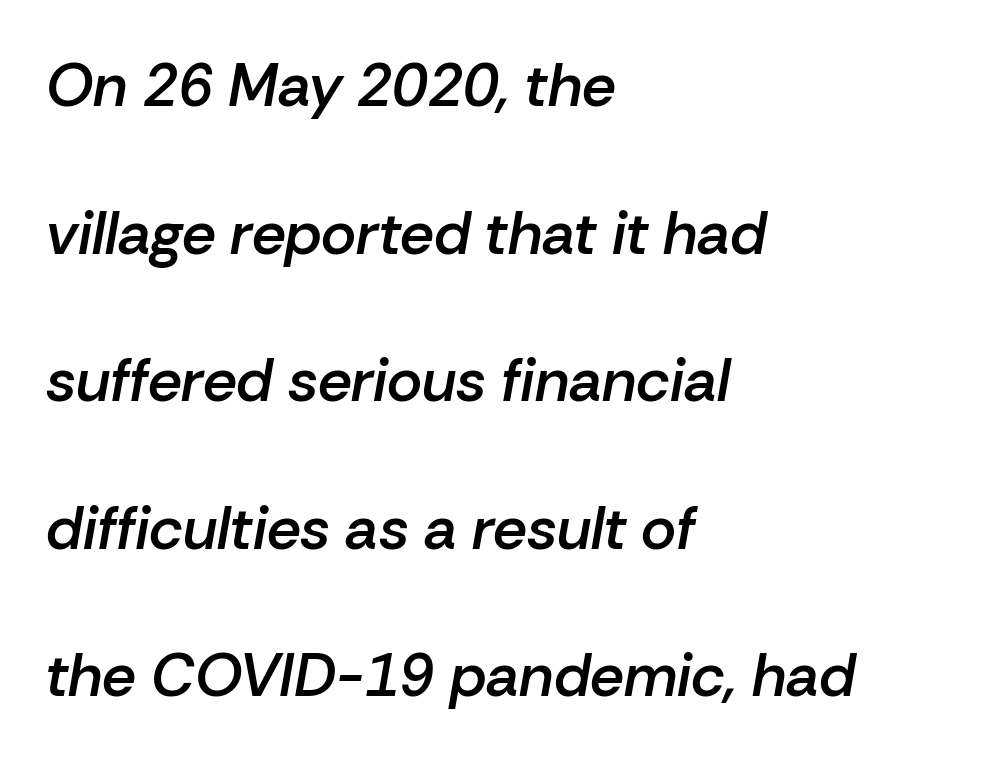
{"italic": "yes", "lean": "right", "slant_degrees": 10, "bold": "semi", "weight": "semibold", "width": "normal", "stroke_contrast": "low", "x_height": "medium", "monospaced": "no", "underline": "no", "align": "left", "line_spacing": "loose", "line_spacing_ratio": 2.46, "letter_spacing": "normal", "letter_spacing_em": 0.0, "glyph_px": 60}
